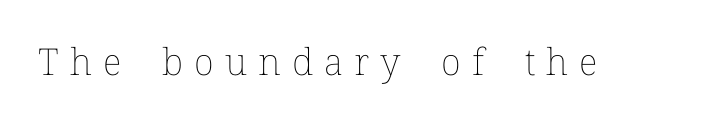
The typography opts for an upright posture over an oblique one. No chunkiness to these letters — they're not bold. Each letter keeps its own natural width here, so spacing adapts to shape. Substantial extra tracking has been applied to these lines. Rule under the text: the space is simply empty.
